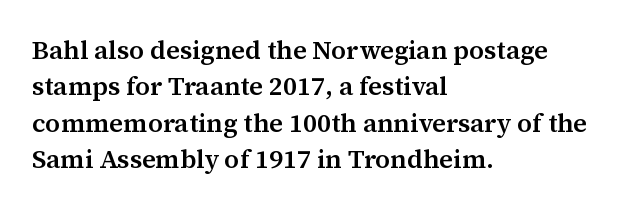
Q: Is the text bold? A: Semi-bold.
Q: Is the text italic (slanted)? A: No, it is upright.
Q: Is the text underlined? A: No.
Q: How is the paragraph aligned? A: Left-aligned.
Q: Is the spacing between letters normal or unusually wide? A: Normal.
Q: Is the spacing between lines tight, normal or loose? A: Normal.
